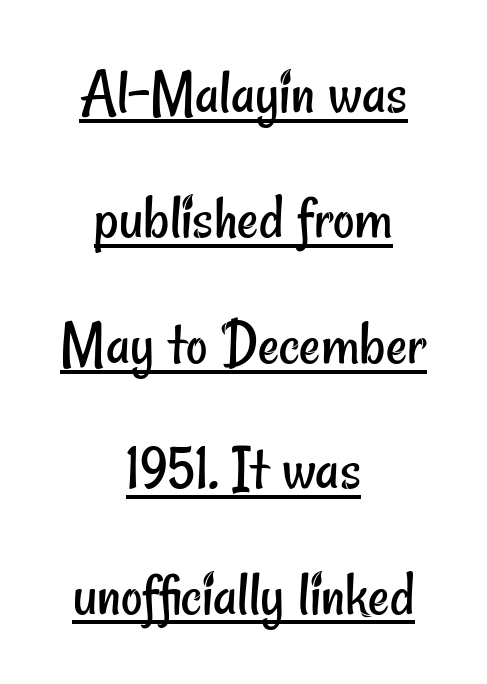
Q: Is the text bold? A: No.
Q: Is the typeface a serif or a sans-serif typeface? A: Sans-serif.
Q: Is the text underlined? A: Yes.
Q: How is the paragraph aligned? A: Centered.
Q: Is the spacing between letters normal or unusually wide? A: Normal.
Q: Is the spacing between lines tight, normal or loose? A: Loose.
Q: Width (condensed, normal, or wide)? A: Condensed.
Q: Stroke contrast? A: Low.
Q: x-height? A: Small.
Q: Monospaced? A: No.
